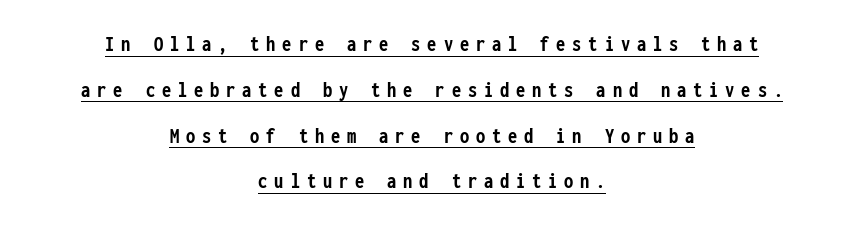
Q: Is the text bold? A: Yes.
Q: Is the text italic (slanted)? A: No, it is upright.
Q: Is the text underlined? A: Yes.
Q: How is the paragraph aligned? A: Centered.
Q: Is the spacing between letters normal or unusually wide? A: Unusually wide.
Q: Is the spacing between lines tight, normal or loose? A: Loose.
